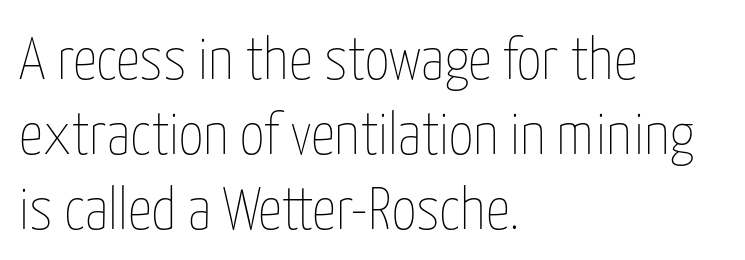
{"italic": "no", "bold": "no", "weight": "thin", "width": "condensed", "stroke_contrast": "low", "x_height": "medium", "monospaced": "no", "underline": "no", "align": "left", "line_spacing": "normal", "line_spacing_ratio": 1.25, "letter_spacing": "normal", "letter_spacing_em": 0.0, "glyph_px": 60}
